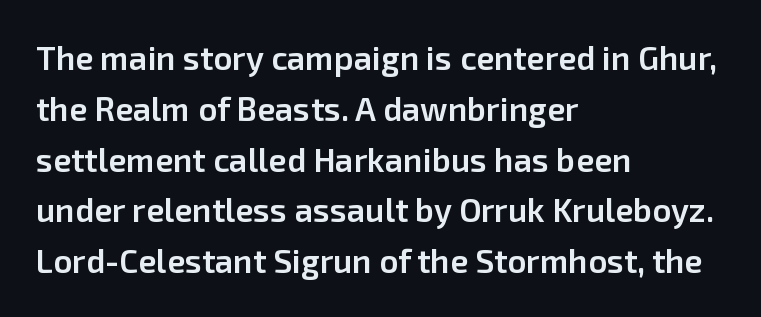
{"serif": "no", "italic": "no", "bold": "semi", "weight": "semibold", "width": "normal", "stroke_contrast": "low", "x_height": "medium", "monospaced": "no", "underline": "no", "align": "left", "line_spacing": "normal", "line_spacing_ratio": 1.54, "letter_spacing": "normal", "letter_spacing_em": 0.0, "glyph_px": 33}
